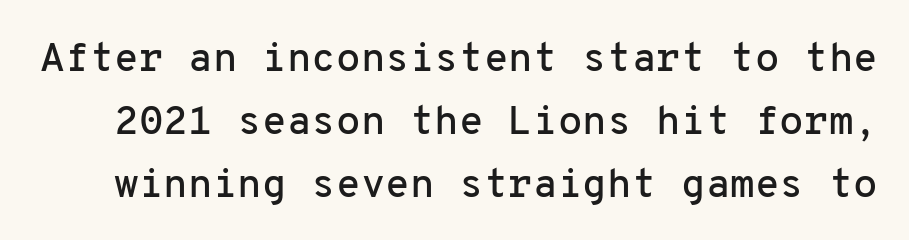
{"serif": "no", "italic": "no", "width": "normal", "stroke_contrast": "low", "x_height": "medium", "monospaced": "yes", "underline": "no", "line_spacing": "normal", "line_spacing_ratio": 1.57, "letter_spacing": "normal", "letter_spacing_em": 0.0, "glyph_px": 40}
